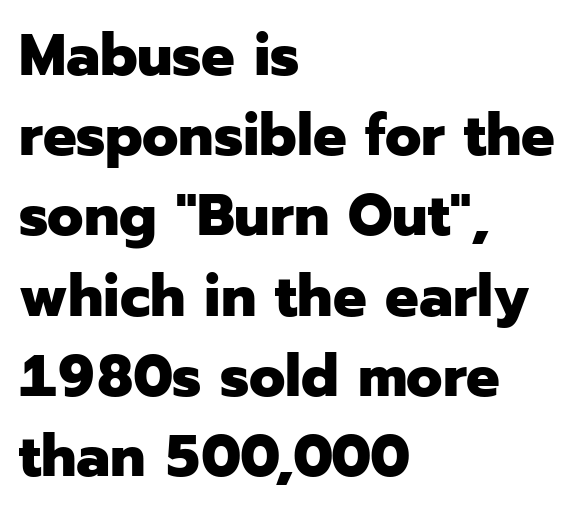
{"serif": "no", "italic": "no", "bold": "yes", "weight": "heavy", "width": "normal", "stroke_contrast": "low", "x_height": "medium", "monospaced": "no", "underline": "no", "align": "left", "line_spacing": "normal", "line_spacing_ratio": 1.36, "letter_spacing": "normal", "letter_spacing_em": 0.0, "glyph_px": 59}
